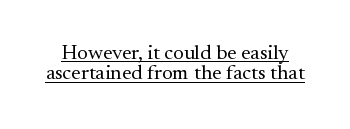
{"italic": "no", "bold": "no", "underline": "yes", "line_spacing": "tight", "line_spacing_ratio": 0.96, "letter_spacing": "normal", "letter_spacing_em": 0.0, "glyph_px": 21}
